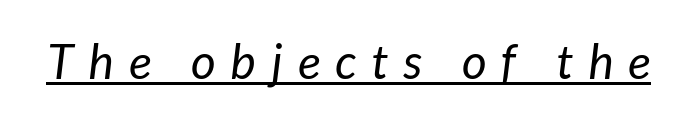
{"serif": "no", "bold": "no", "weight": "regular", "width": "normal", "stroke_contrast": "low", "x_height": "medium", "monospaced": "no", "underline": "yes", "letter_spacing": "wide", "letter_spacing_em": 0.32, "glyph_px": 48}
